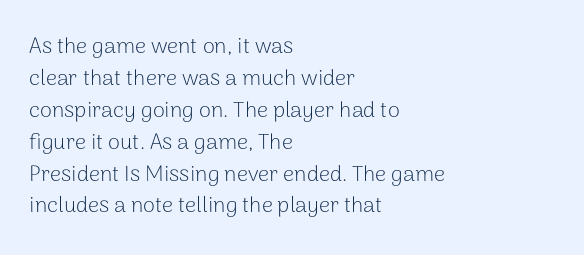
This sample uses an upright cut, with every glyph sitting square on the baseline. Check the space under the baseline: it is left empty. These lines are set flush left with a ragged right edge. Weight: not bold — regular or lighter.
